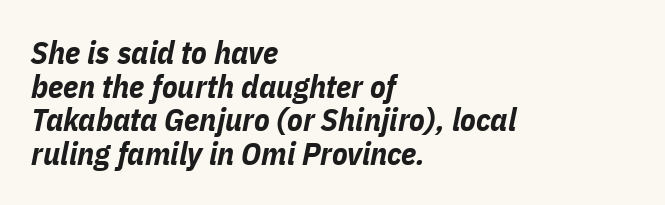
Q: Is the text bold? A: Yes.
Q: Is the text italic (slanted)? A: Yes, it leans right by about 11 degrees.
Q: Is the text underlined? A: No.
Q: How is the paragraph aligned? A: Left-aligned.
Q: Is the spacing between letters normal or unusually wide? A: Normal.
Q: Is the spacing between lines tight, normal or loose? A: Tight.
Q: Width (condensed, normal, or wide)? A: Condensed.
Q: Stroke contrast? A: Low.
Q: x-height? A: Medium.
Q: Monospaced? A: No.
